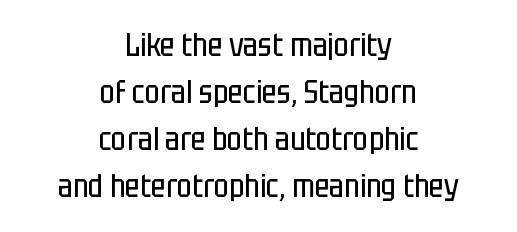
This is not heavy type; no bold has been used. The font family rendered here belongs to the sans-serif group. Honestly, there is no underline to notice here at all. Tall strokes in this sample are plumb rather than angled. These lines are rendered in a variable-pitch font. The rendering uses a moderate line-height, typical for paragraphs.
